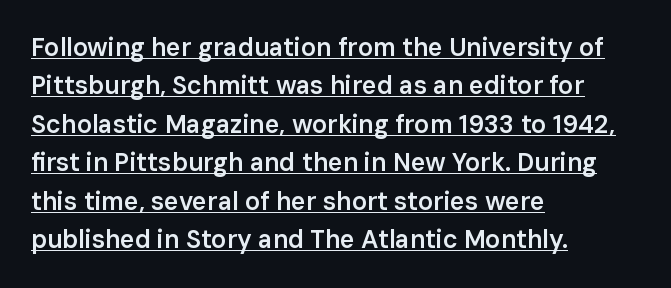
The image shows 25 px text type, upright; set left-aligned, normal line spacing (1.54x), normal letter spacing, underlined.
